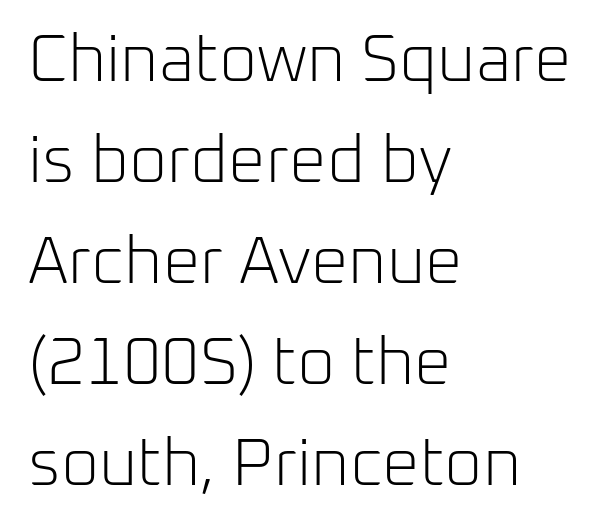
{"serif": "no", "italic": "no", "bold": "no", "weight": "light", "width": "normal", "stroke_contrast": "low", "x_height": "medium", "monospaced": "no", "underline": "no", "align": "left", "line_spacing": "normal", "line_spacing_ratio": 1.53, "letter_spacing": "normal", "letter_spacing_em": 0.0, "glyph_px": 66}
